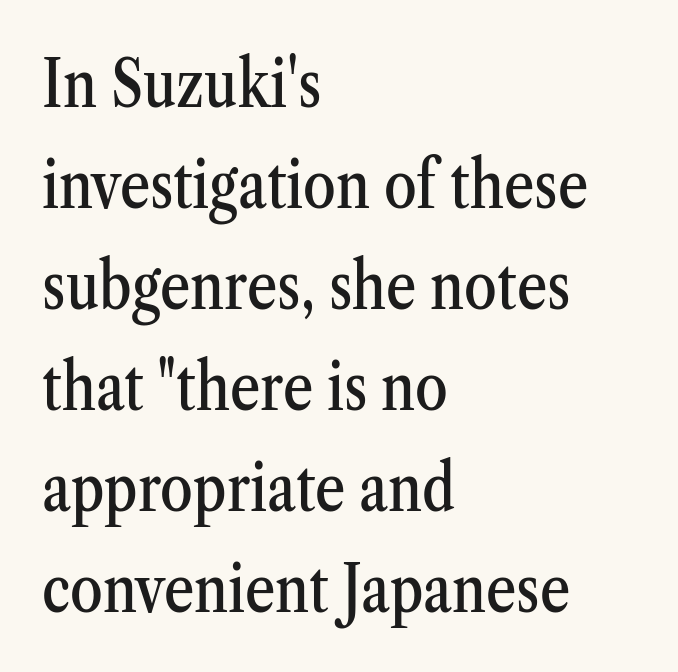
{"serif": "yes", "italic": "no", "width": "condensed", "stroke_contrast": "medium", "x_height": "medium", "monospaced": "no", "underline": "no", "align": "left", "line_spacing": "normal", "line_spacing_ratio": 1.53, "letter_spacing": "normal", "letter_spacing_em": 0.0, "glyph_px": 66}
